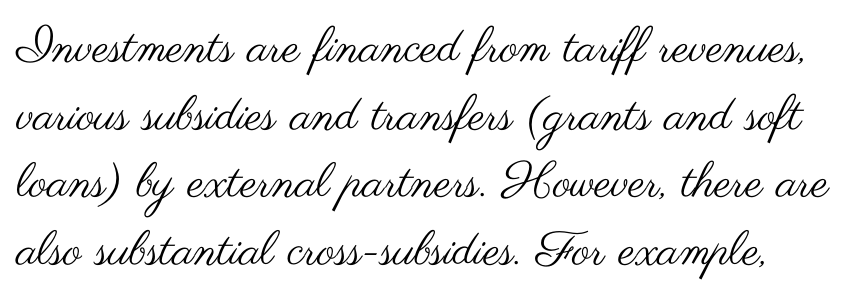
The image shows 48 px regular-weight, wide sans-serif type; set normal line spacing (1.41x), normal letter spacing, not underlined; medium stroke contrast and a small x-height.
